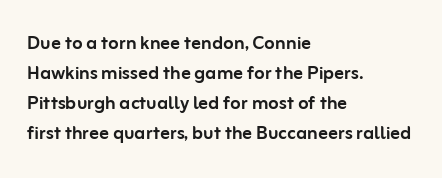
The lines in this sample share a left origin and differ only in where they stop. Tracking here is standard; glyphs follow each other at the usual distance. How would I describe the line gaps? Plain and ordinary. You can tell it's not italic because the verticals are truly vertical.
